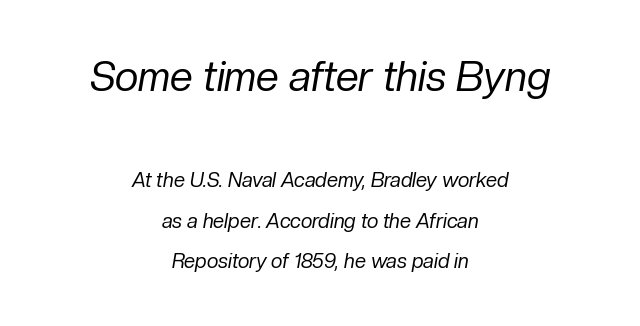
A clean baseline with only descenders dipping below it. The designer dialed line spacing up above the default. Leftover space on each line is divided equally before and after the words. Spacing between characters is what you'd get straight out of the box. Each letter keeps its own natural width here, so spacing adapts to shape. Summary of weight: not heavy and not bold.
